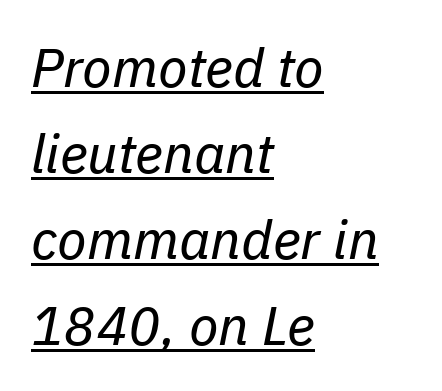
{"italic": "yes", "lean": "right", "slant_degrees": 11, "bold": "no", "weight": "regular", "width": "normal", "stroke_contrast": "low", "x_height": "medium", "monospaced": "no", "underline": "yes", "align": "left", "line_spacing": "normal", "line_spacing_ratio": 1.59, "letter_spacing": "normal", "letter_spacing_em": 0.0, "glyph_px": 54}
